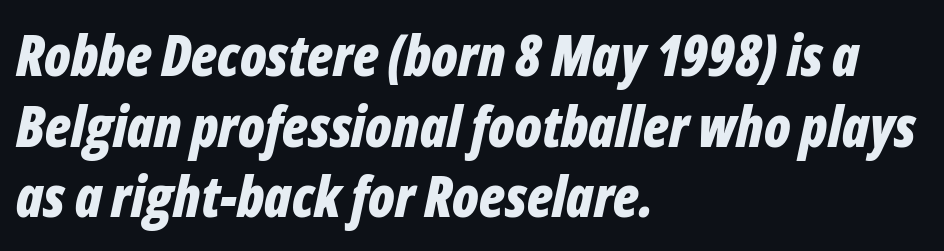
Leftover space on each line is placed entirely after the last word. Character widths vary here, with narrow letters taking less room than wide ones. These lines were composed using italics. Heft: maximum for text — a bold. The space between consecutive lines is moderate. The letters sit at their default tracking, neither squeezed nor spread.
